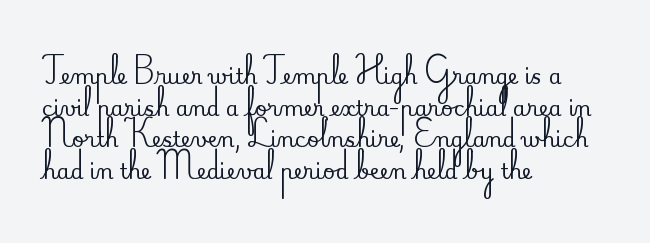
Q: Is the text italic (slanted)? A: No, it is upright.
Q: Is the text underlined? A: No.
Q: How is the paragraph aligned? A: Left-aligned.
Q: Is the spacing between letters normal or unusually wide? A: Normal.
Q: Is the spacing between lines tight, normal or loose? A: Normal.
